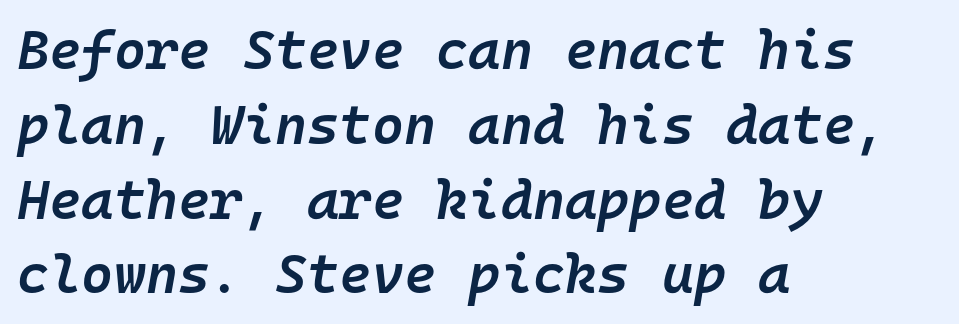
Q: Is the text bold? A: Semi-bold.
Q: Is the text italic (slanted)? A: Yes, it leans right by about 10 degrees.
Q: Is the text underlined? A: No.
Q: How is the paragraph aligned? A: Left-aligned.
Q: Is the spacing between letters normal or unusually wide? A: Normal.
Q: Is the spacing between lines tight, normal or loose? A: Normal.
Q: Width (condensed, normal, or wide)? A: Normal.
Q: Stroke contrast? A: Low.
Q: x-height? A: Medium.
Q: Monospaced? A: Yes.
